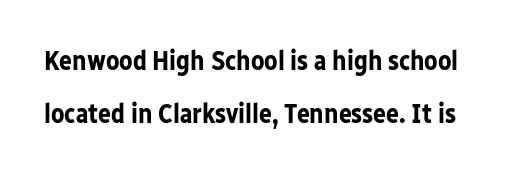
The image shows 27 px bold type, upright; set loose line spacing (1.98x), normal letter spacing, not underlined.
